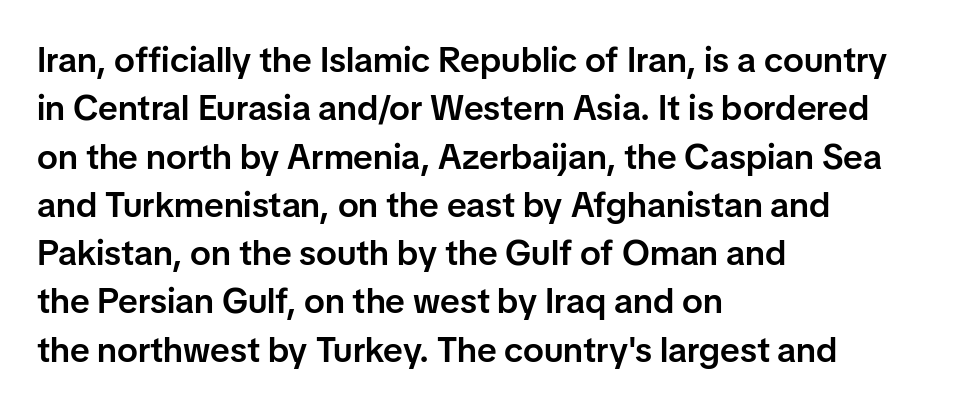
{"serif": "no", "italic": "no", "bold": "semi", "weight": "semibold", "width": "normal", "stroke_contrast": "low", "x_height": "medium", "monospaced": "no", "underline": "no", "align": "left", "line_spacing": "normal", "line_spacing_ratio": 1.38, "letter_spacing": "normal", "letter_spacing_em": 0.0, "glyph_px": 35}
